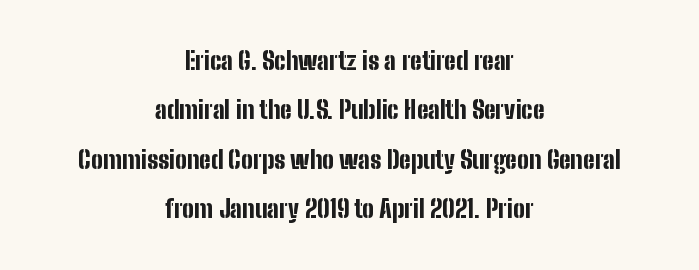
If you drew a line through each stem, it would be perfectly vertical. Bold? Absolutely — the strokes are thick and heavy. The rendering positions every line midway between the sides. The baseline area is clear. Is there much room between lines? Yes — plenty of vertical air separates them.
